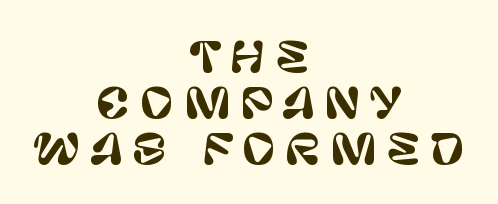
The image shows 41 px sans-serif type; set centered, tight line spacing (1.12x), unusually wide letter spacing (+0.23 em), not underlined; low stroke contrast and a large x-height.
